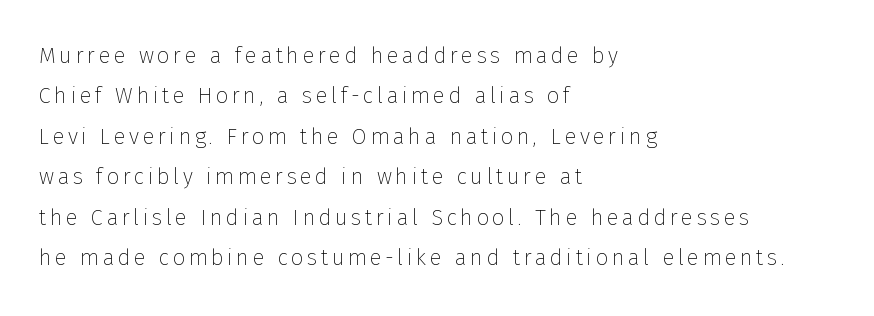
Nobody drew a line under any word here. Nope, not italic — everything's standing straight. Weight class: somewhere from thin through regular. Horizontally, the lines are justified to the leading edge only.
